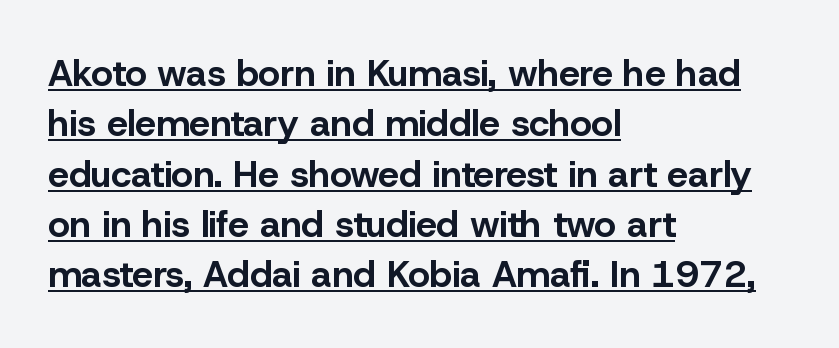
Each glyph is drawn with heavy, bold strokes. Typeset ragged right — the left edge is the straight one. Looks like regular typesetting: each glyph gets only the width it needs. Notice how the stems are strictly vertical — no italics here. The rendering keeps characters at their native spacing. The passage shown stacks its lines at a standard gap.
